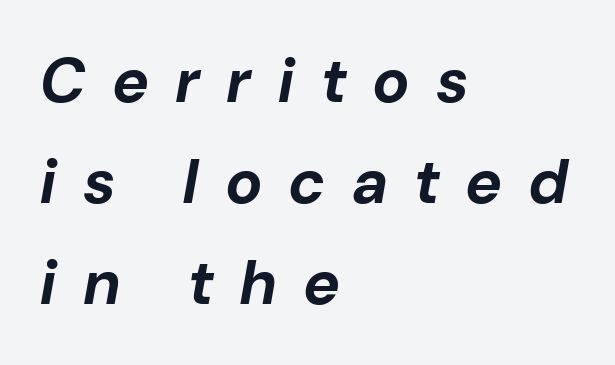
The image shows 62 px bold type, italic (leaning right); set left-aligned, normal line spacing (1.63x), unusually wide letter spacing (+0.45 em), not underlined; low stroke contrast and a medium x-height.
